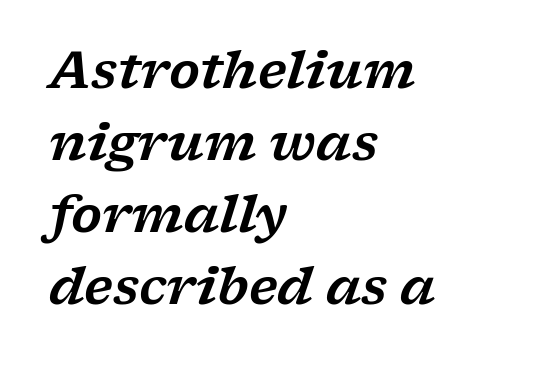
Q: Is the text italic (slanted)? A: Yes, it leans right by about 17 degrees.
Q: Is the typeface a serif or a sans-serif typeface? A: Serif.
Q: Is the text underlined? A: No.
Q: How is the paragraph aligned? A: Left-aligned.
Q: Is the spacing between letters normal or unusually wide? A: Normal.
Q: Is the spacing between lines tight, normal or loose? A: Normal.
Q: Width (condensed, normal, or wide)? A: Wide.
Q: Stroke contrast? A: Low.
Q: x-height? A: Medium.
Q: Monospaced? A: No.
